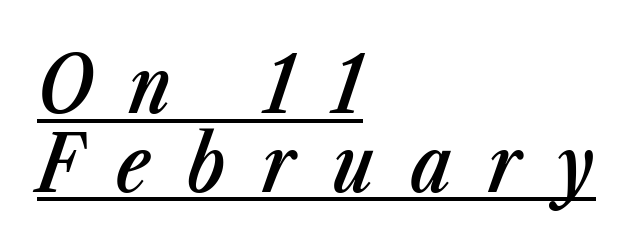
This sample has the flowing, uneven cadence of proportional lettering. The rendering uses a small line-height, squeezing the rows. In terms of weight, the rendering is demibold, just under bold. Looks like someone drew a line under every word here. Looking at the ascenders, they clearly lean. Does the copy run flush right? No — it runs flush left.
